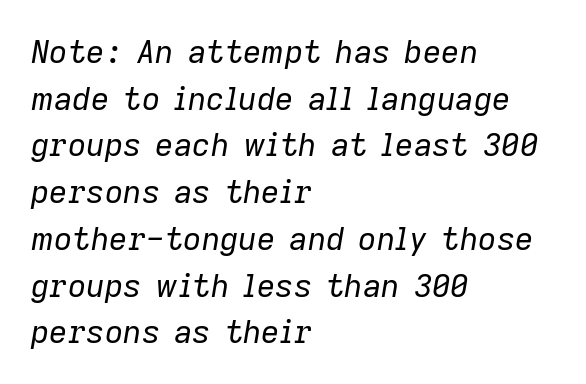
These lines were composed using italics. Think of a printed novel: that variable character pitch is what you see here. Vertical spacing — default. Each word holds together tightly as a unit, with standard inter-letter gaps.
